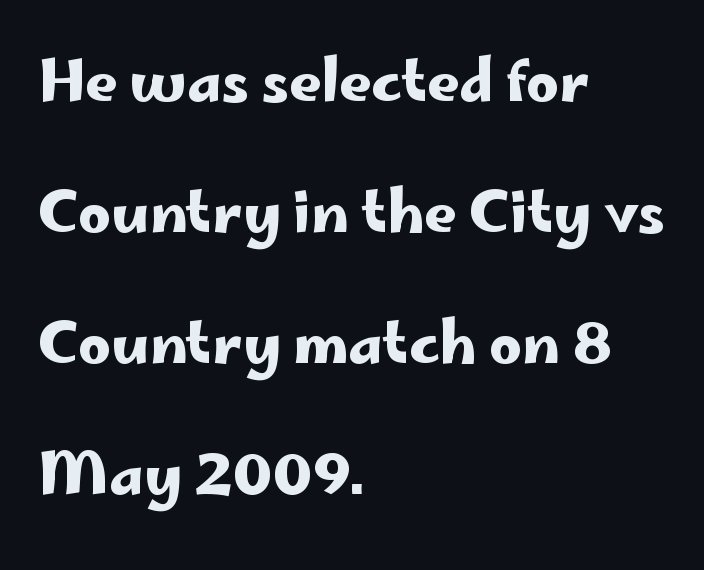
The image shows 57 px wide sans-serif type, upright; set left-aligned, loose line spacing (2.3x), normal letter spacing, not underlined; low stroke contrast and a small x-height.
